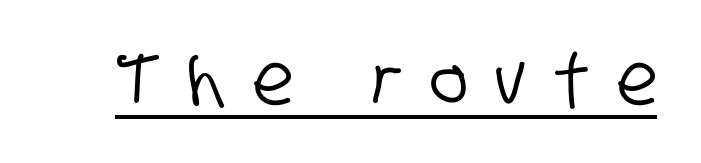
{"serif": "no", "width": "condensed", "stroke_contrast": "low", "x_height": "large", "monospaced": "no", "underline": "yes", "letter_spacing": "wide", "letter_spacing_em": 0.39, "glyph_px": 72}
